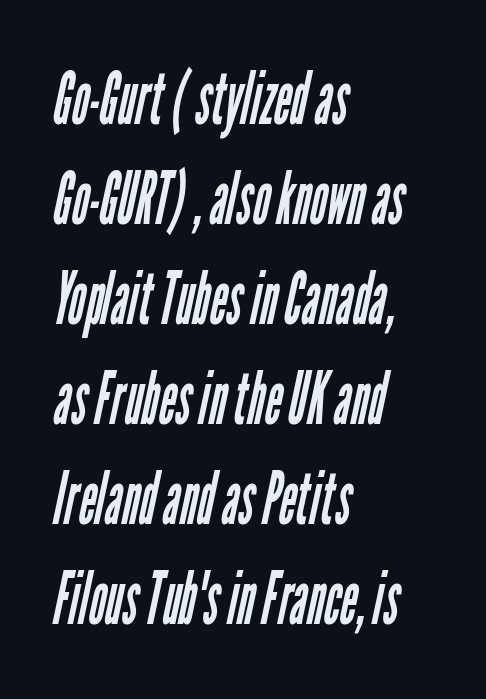
Each letter keeps its own natural width here, so spacing adapts to shape. Casual observation: everything's shoved over to the left. Characters follow at the spacing the type designer built in. How would I describe the line gaps? Plain and ordinary.
